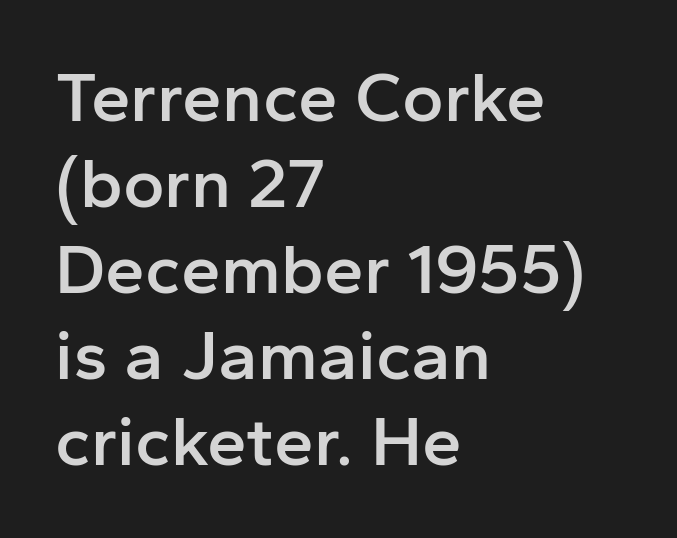
Caption: multi-line text, flush left, ragged right. Looks like regular typesetting: each glyph gets only the width it needs. The zone under the glyphs is completely vacant. The tracking reads as untouched default to a designer's eye. A roman cut, with each character standing at attention.
